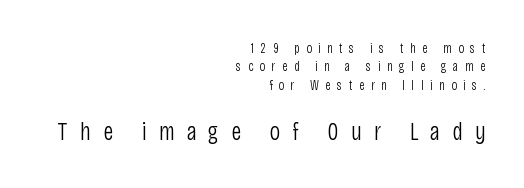
{"italic": "no", "bold": "no", "underline": "no", "align": "right", "line_spacing": "normal", "line_spacing_ratio": 1.32, "letter_spacing": "wide", "letter_spacing_em": 0.46, "larger_block": "second", "size_ratio": 1.86, "glyph_px": 26}
